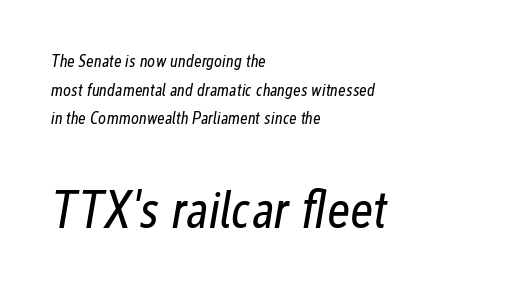
Q: Is the text bold? A: No.
Q: Is the text italic (slanted)? A: Yes, it leans right by about 12 degrees.
Q: Is the text underlined? A: No.
Q: How is the paragraph aligned? A: Left-aligned.
Q: Is the spacing between letters normal or unusually wide? A: Normal.
Q: Is the spacing between lines tight, normal or loose? A: Normal.
Q: Which block of text is set in a larger size, the first (top) or the second (bottom)? A: The second (bottom) one.
Q: Width (condensed, normal, or wide)? A: Condensed.
Q: Stroke contrast? A: Low.
Q: x-height? A: Medium.
Q: Monospaced? A: No.
